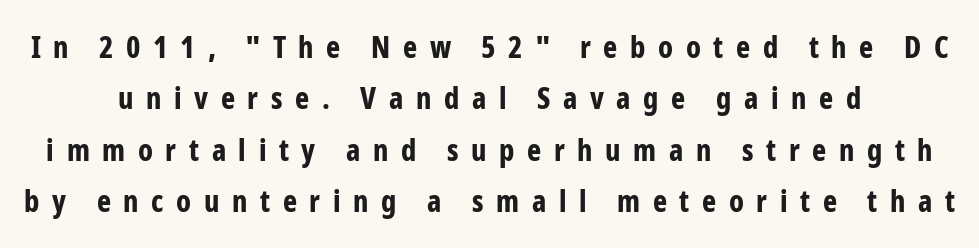
Q: Is the text bold? A: Yes.
Q: Is the text italic (slanted)? A: No, it is upright.
Q: Is the typeface a serif or a sans-serif typeface? A: Sans-serif.
Q: Is the text underlined? A: No.
Q: Is the spacing between letters normal or unusually wide? A: Unusually wide.
Q: Width (condensed, normal, or wide)? A: Condensed.
Q: Stroke contrast? A: Low.
Q: x-height? A: Medium.
Q: Monospaced? A: No.
